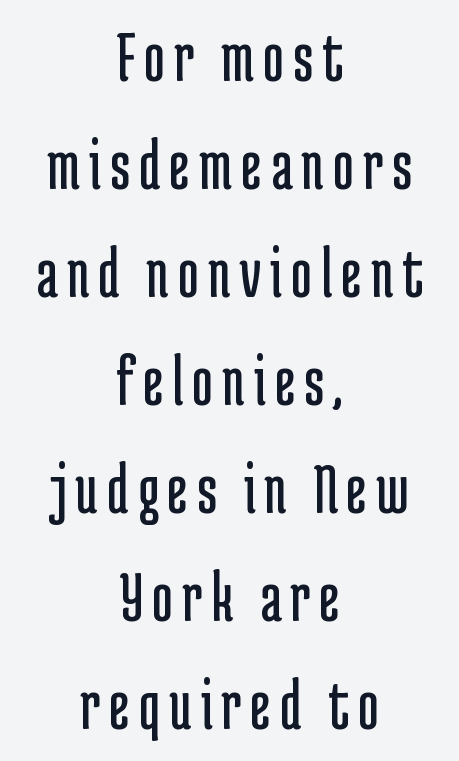
The image shows 73 px regular-weight, condensed sans-serif type, upright; set centered, normal line spacing (1.48x), not underlined; low stroke contrast and a medium x-height.
